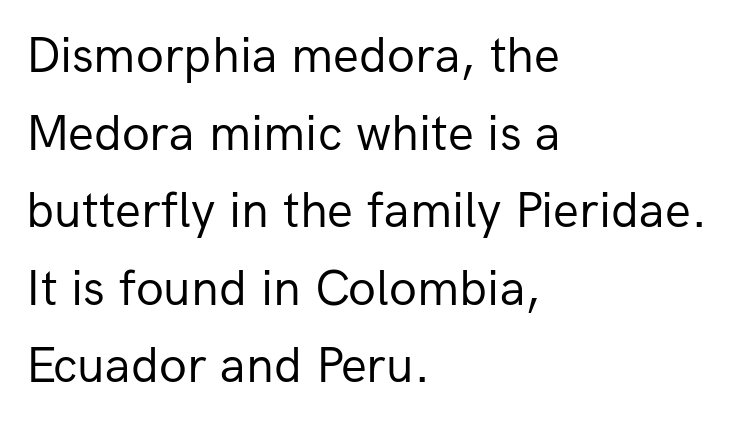
Q: Is the text bold? A: No.
Q: Is the text italic (slanted)? A: No, it is upright.
Q: Is the typeface a serif or a sans-serif typeface? A: Sans-serif.
Q: Is the text underlined? A: No.
Q: How is the paragraph aligned? A: Left-aligned.
Q: Is the spacing between letters normal or unusually wide? A: Normal.
Q: Is the spacing between lines tight, normal or loose? A: Normal.
Q: Width (condensed, normal, or wide)? A: Normal.
Q: Stroke contrast? A: Low.
Q: x-height? A: Medium.
Q: Monospaced? A: No.
